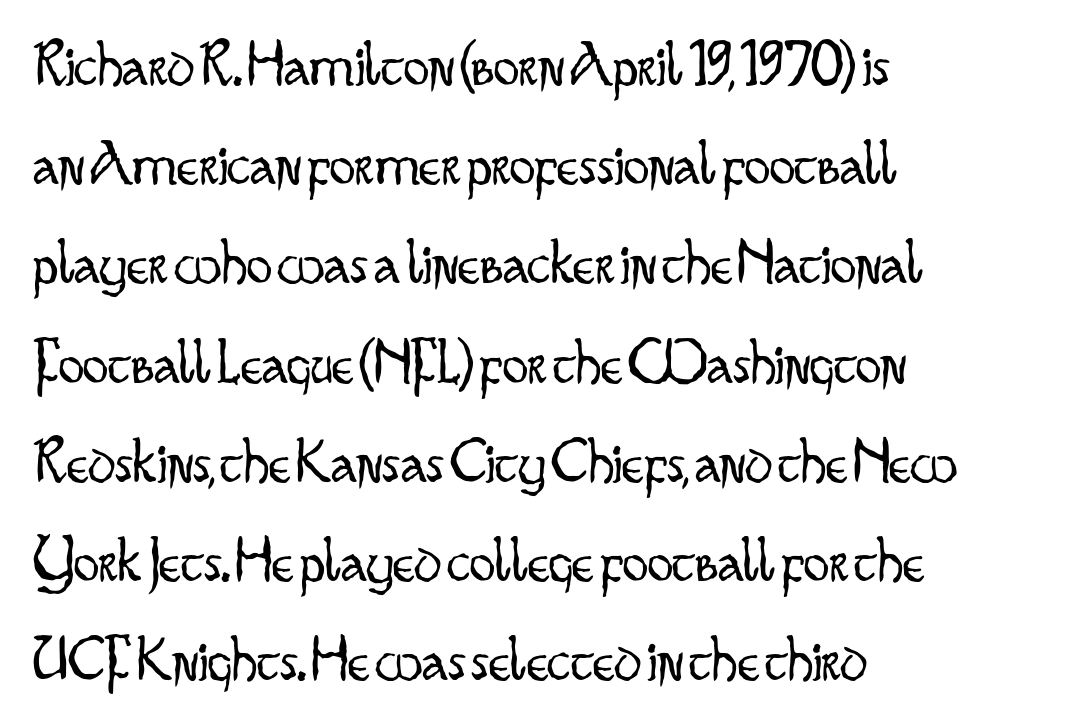
The image shows 64 px light, condensed sans-serif type, upright; set left-aligned, normal line spacing (1.55x), normal letter spacing, not underlined; low stroke contrast and a small x-height.
